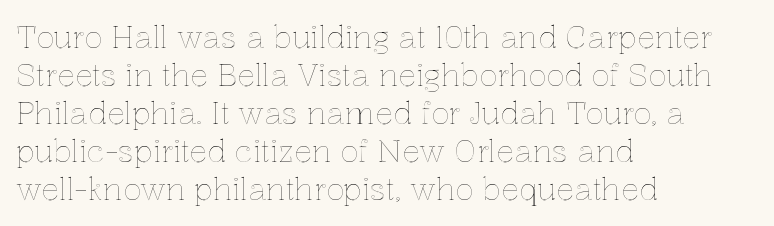
These lines were composed using upright roman letters. Is the block centered? No — it sits flush against the left margin. Does extra space separate the letters? No, they use regular spacing. Here the designer chose a conventional face with non-uniform glyph widths. Descenders are the only things crossing below the line. The rows are spaced the way most documents space them.
